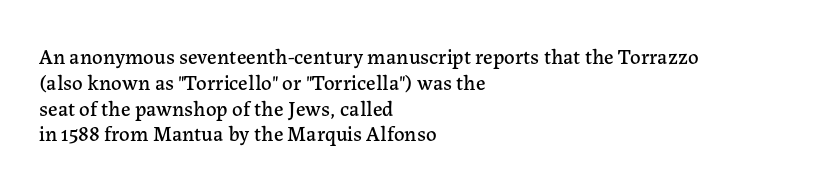
The image shows 21 px text type, upright; set left-aligned, line spacing 1.23x, normal letter spacing, not underlined.
